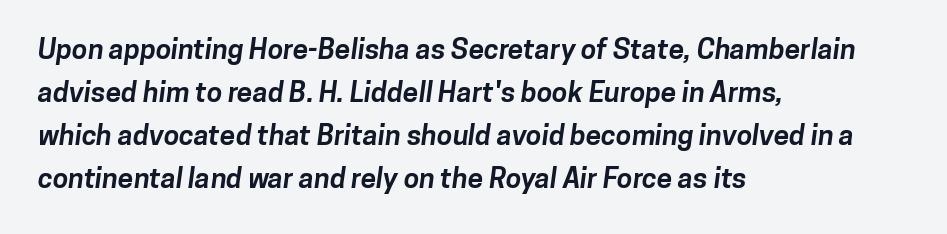
Q: Is the text bold? A: Yes.
Q: Is the typeface a serif or a sans-serif typeface? A: Sans-serif.
Q: Is the text underlined? A: No.
Q: How is the paragraph aligned? A: Left-aligned.
Q: Is the spacing between letters normal or unusually wide? A: Normal.
Q: Is the spacing between lines tight, normal or loose? A: Normal.
Q: Width (condensed, normal, or wide)? A: Normal.
Q: Stroke contrast? A: Low.
Q: x-height? A: Medium.
Q: Monospaced? A: No.
